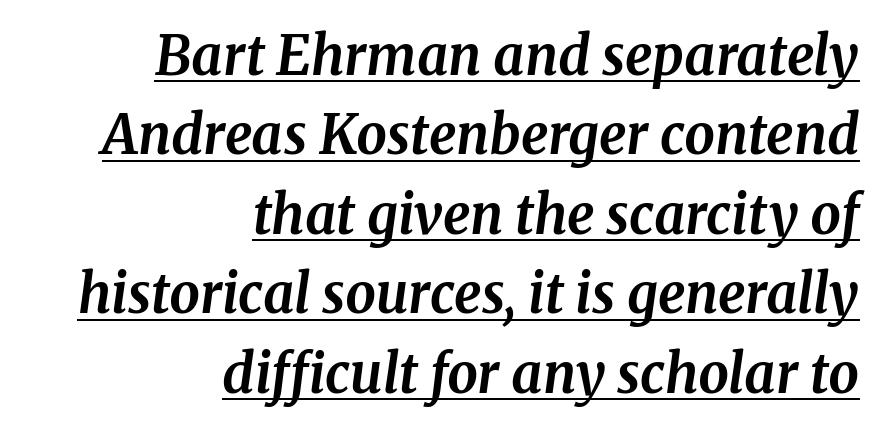
Note the varied advance widths — an 'i' is clearly narrower than an 'm'. The vertical gap from one line to the next is medium. This is underlined copy, the kind a proofreader might mark for attention. Caption: bold face, heavy strokes. How are the letters spaced? Ordinarily, with no added tracking.
